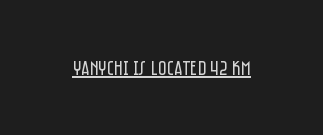
{"italic": "no", "bold": "no", "underline": "yes", "letter_spacing": "normal", "letter_spacing_em": 0.0, "glyph_px": 21}
